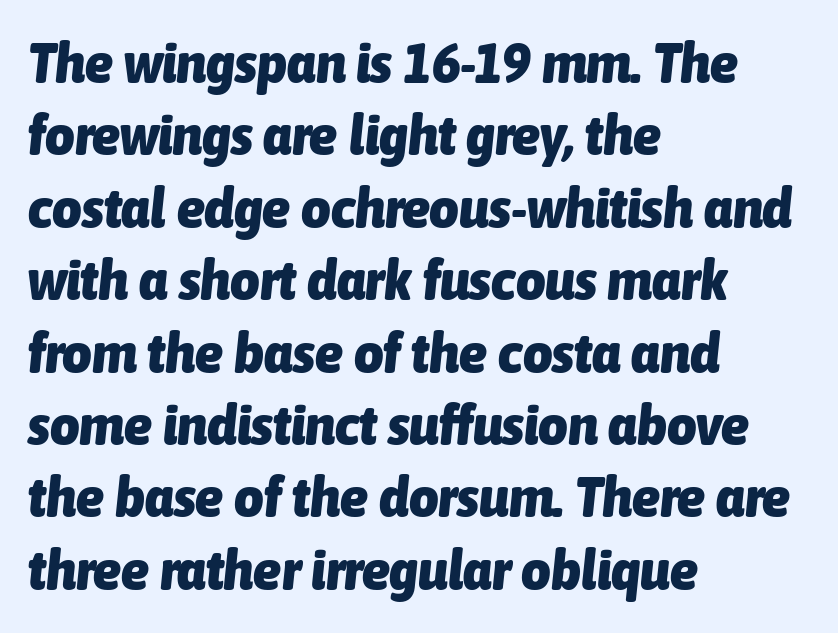
Q: Is the text bold? A: Yes.
Q: Is the text italic (slanted)? A: Yes, it leans right by about 6 degrees.
Q: Is the text underlined? A: No.
Q: How is the paragraph aligned? A: Left-aligned.
Q: Is the spacing between letters normal or unusually wide? A: Normal.
Q: Is the spacing between lines tight, normal or loose? A: Normal.
Q: Width (condensed, normal, or wide)? A: Condensed.
Q: Stroke contrast? A: Low.
Q: x-height? A: Medium.
Q: Monospaced? A: No.
